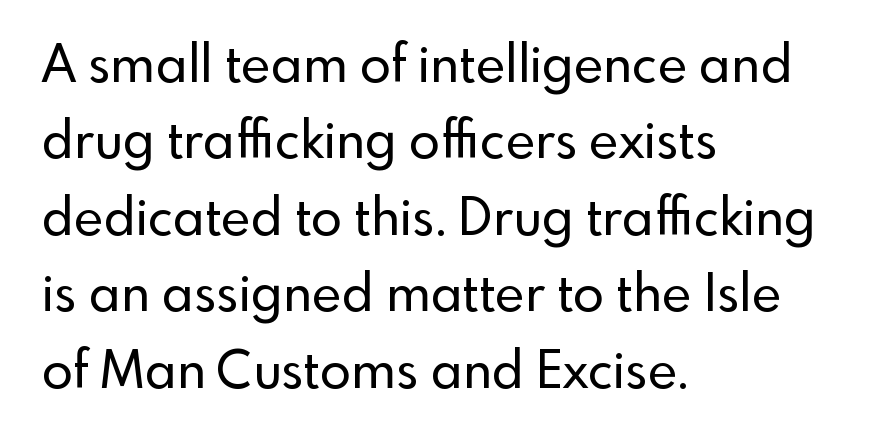
The image shows 51 px sans-serif type, upright; set left-aligned, normal line spacing (1.5x), normal letter spacing, not underlined; a small x-height.
